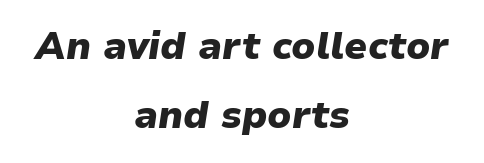
The image shows 38 px heavy type, italic (leaning right); set centered, line spacing 1.82x, normal letter spacing, not underlined; low stroke contrast and a medium x-height.
